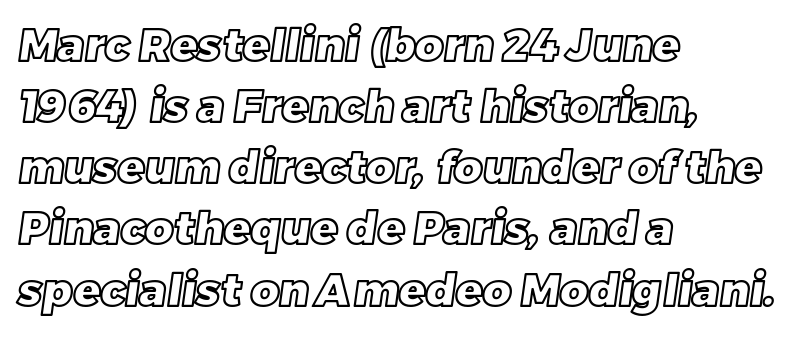
The image shows 44 px text type; set left-aligned, normal line spacing (1.39x), normal letter spacing, not underlined; a large x-height.
